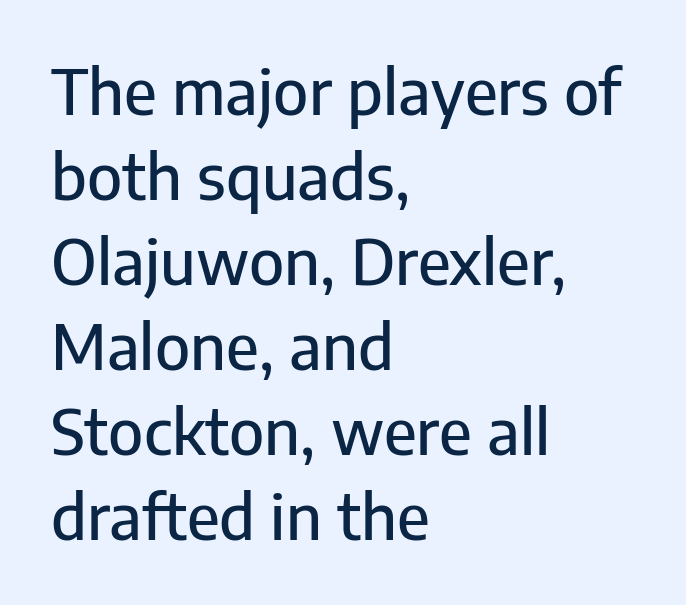
Line spacing here is normal. Every stem runs plumb, perpendicular to the baseline. Proportional: the letters do not fall into vertical columns. Here the glyphs are tracked normally, forming tight word shapes. The strip under each line holds only bare page. The setting favours the left margin, as ordinary paragraphs usually do.
